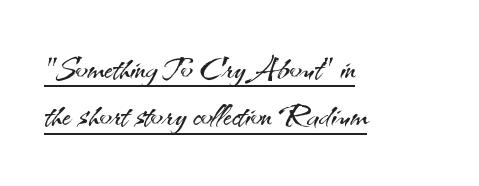
The image shows 45 px light sans-serif type; set left-aligned, tight line spacing (1.05x), normal letter spacing, underlined; medium stroke contrast and a small x-height.
